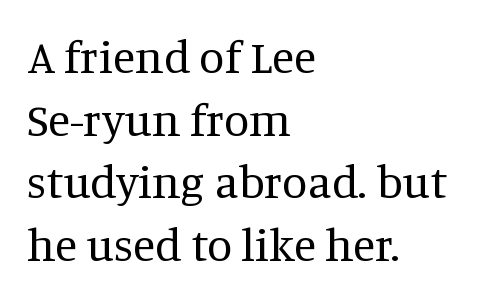
The image shows 46 px regular-weight serif type, upright; set left-aligned, normal line spacing (1.36x), normal letter spacing, not underlined; medium stroke contrast and a large x-height.
